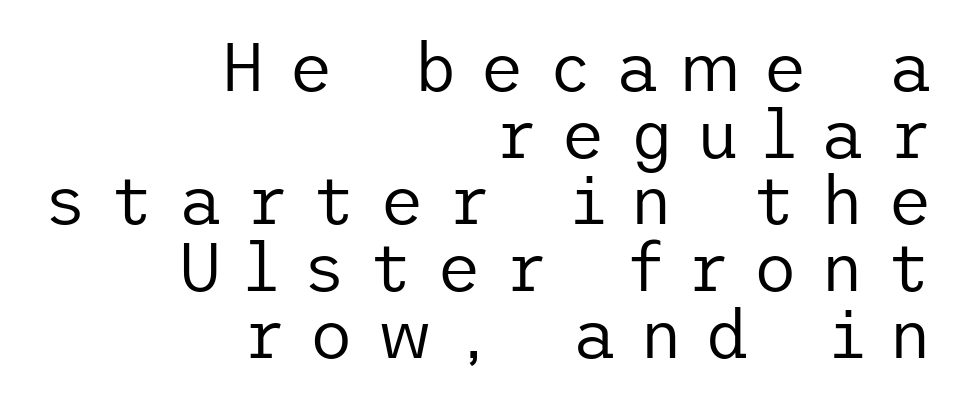
The image shows 68 px regular-weight sans-serif type, upright; set right-aligned, tight line spacing (0.98x), unusually wide letter spacing (+0.34 em), not underlined; low stroke contrast and a medium x-height.
